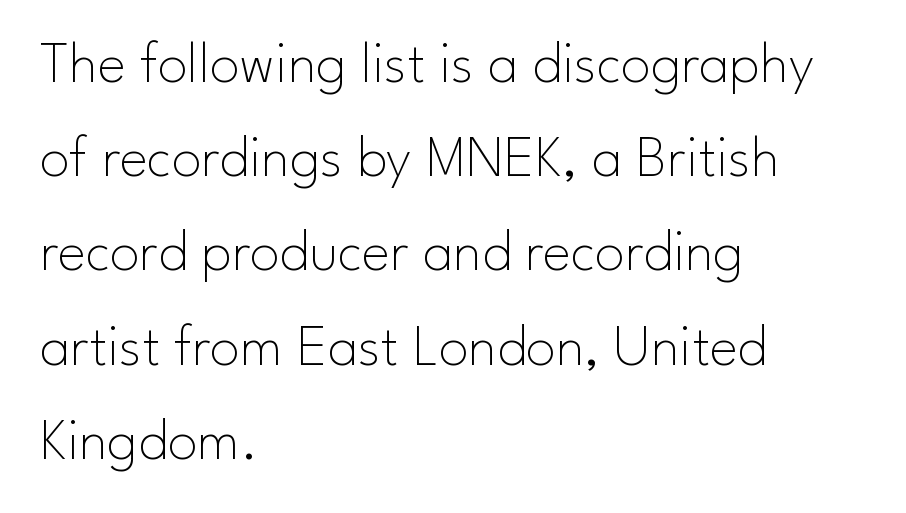
Is the block centered? No — it sits flush against the left margin. Quick note: not italic, upright. Note the varied advance widths — an 'i' is clearly narrower than an 'm'. Honestly, there is no underline to notice here at all. Successive baselines arrive at the customary interval.
